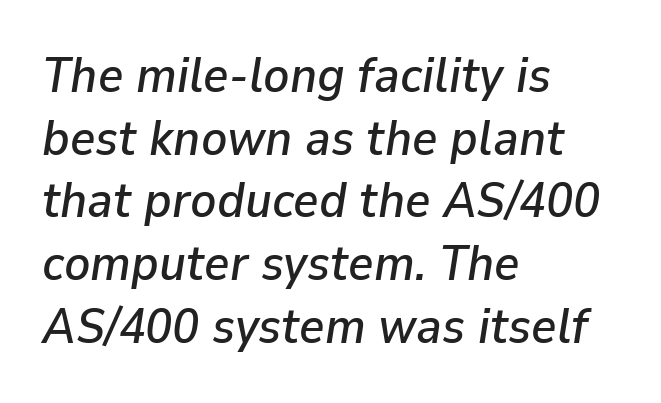
Q: Is the text italic (slanted)? A: Yes, it leans right by about 9 degrees.
Q: Is the text underlined? A: No.
Q: How is the paragraph aligned? A: Left-aligned.
Q: Is the spacing between letters normal or unusually wide? A: Normal.
Q: Is the spacing between lines tight, normal or loose? A: Normal.
Q: Width (condensed, normal, or wide)? A: Normal.
Q: Stroke contrast? A: Low.
Q: x-height? A: Medium.
Q: Monospaced? A: No.
